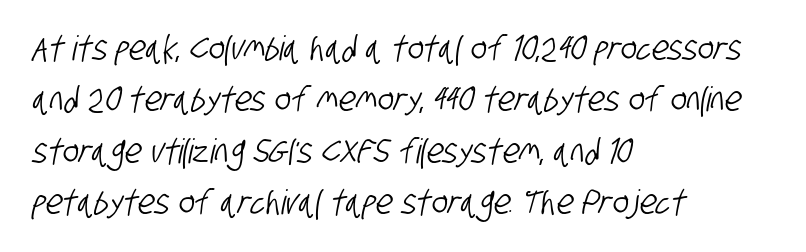
{"serif": "no", "width": "condensed", "stroke_contrast": "low", "x_height": "large", "monospaced": "no", "underline": "no", "align": "left", "line_spacing": "normal", "line_spacing_ratio": 1.51, "letter_spacing": "normal", "letter_spacing_em": 0.0, "glyph_px": 34}
